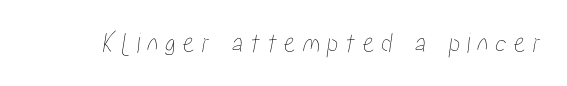
{"width": "condensed", "stroke_contrast": "low", "x_height": "medium", "monospaced": "no", "underline": "no", "letter_spacing": "wide", "letter_spacing_em": 0.22, "glyph_px": 29}
